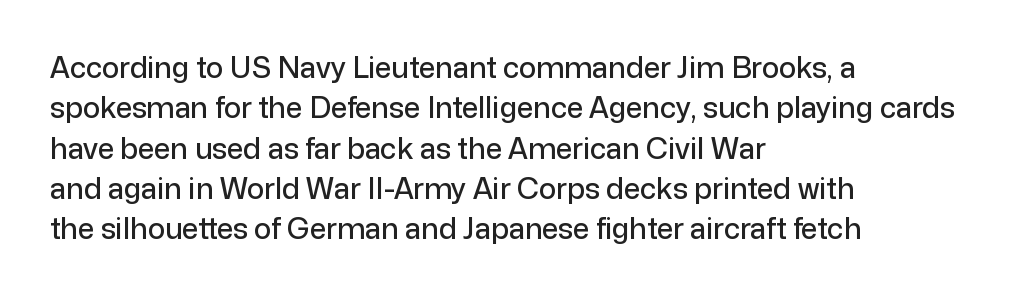
{"serif": "no", "italic": "no", "width": "normal", "stroke_contrast": "low", "x_height": "medium", "monospaced": "no", "underline": "no", "align": "left", "line_spacing": "normal", "line_spacing_ratio": 1.39, "letter_spacing": "normal", "letter_spacing_em": 0.0, "glyph_px": 29}
